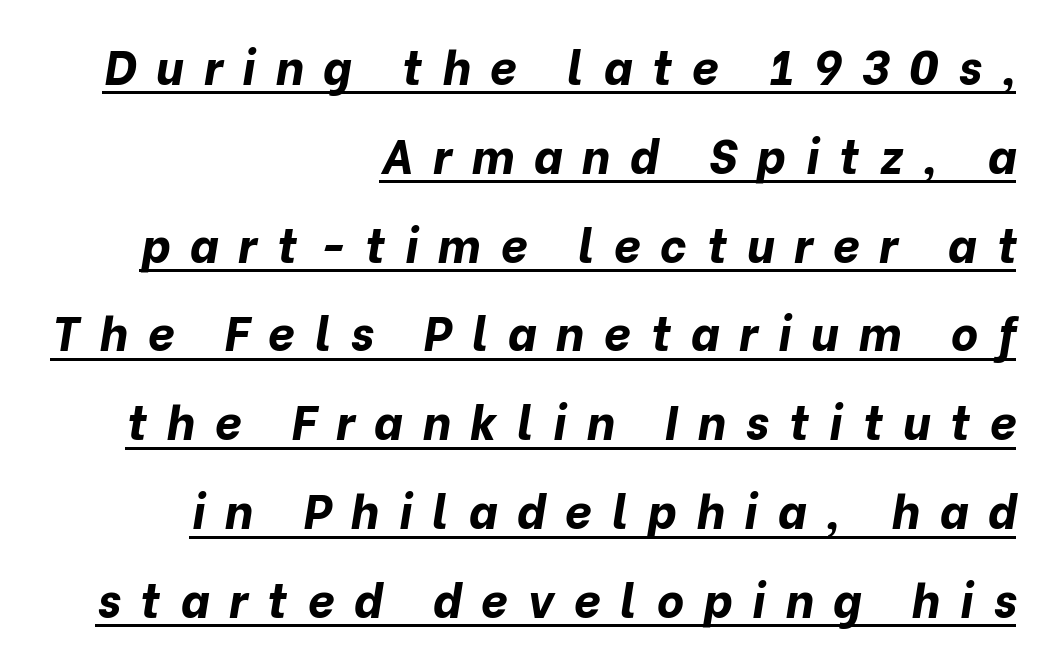
{"italic": "yes", "lean": "right", "slant_degrees": 10, "bold": "yes", "weight": "bold", "width": "normal", "stroke_contrast": "low", "x_height": "medium", "monospaced": "no", "underline": "yes", "align": "right", "line_spacing_ratio": 1.89, "letter_spacing": "wide", "letter_spacing_em": 0.42, "glyph_px": 47}
